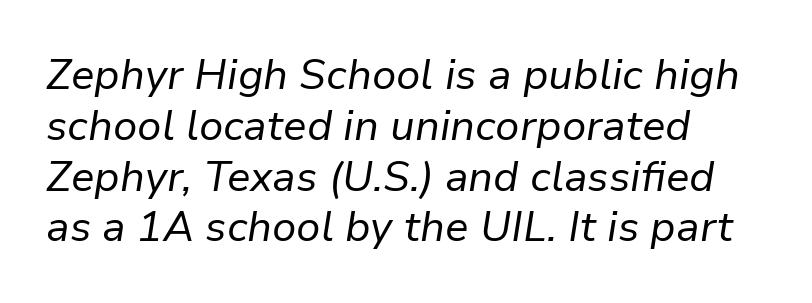
The image shows 42 px regular-weight type, italic (leaning right); set left-aligned, line spacing 1.21x, normal letter spacing, not underlined; low stroke contrast and a medium x-height.
